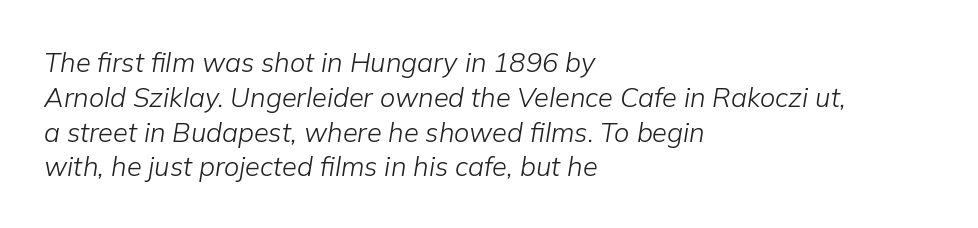
When letters slant like this, we call the style italic. What stands out about the letter spacing? Nothing — it is the standard amount. Honestly, the row spacing looks completely unremarkable. The typesetter chose a ragged-right arrangement here.
